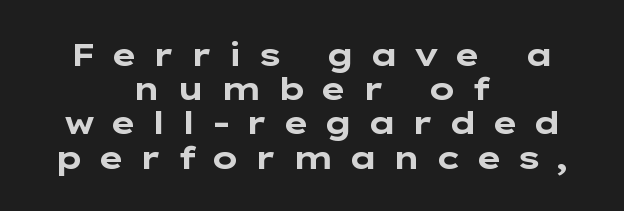
{"serif": "no", "italic": "no", "bold": "yes", "weight": "bold", "width": "wide", "stroke_contrast": "low", "x_height": "medium", "monospaced": "no", "underline": "no", "align": "center", "line_spacing": "tight", "line_spacing_ratio": 1.07, "letter_spacing": "wide", "letter_spacing_em": 0.45, "glyph_px": 32}
